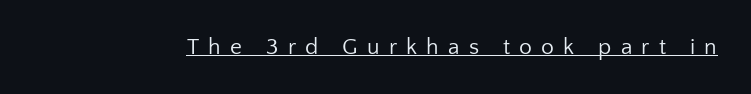
{"italic": "no", "bold": "no", "underline": "yes", "letter_spacing": "wide", "letter_spacing_em": 0.4, "glyph_px": 23}
